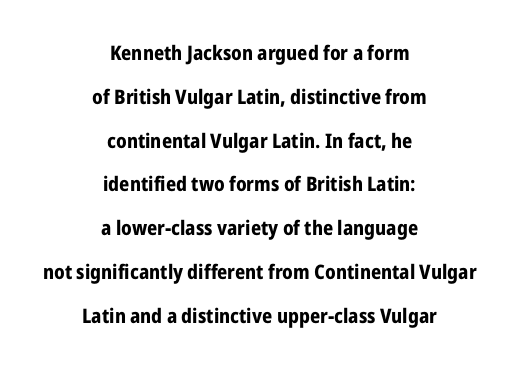
Q: Is the text bold? A: Yes.
Q: Is the text italic (slanted)? A: No, it is upright.
Q: Is the text underlined? A: No.
Q: How is the paragraph aligned? A: Centered.
Q: Is the spacing between letters normal or unusually wide? A: Normal.
Q: Is the spacing between lines tight, normal or loose? A: Loose.
